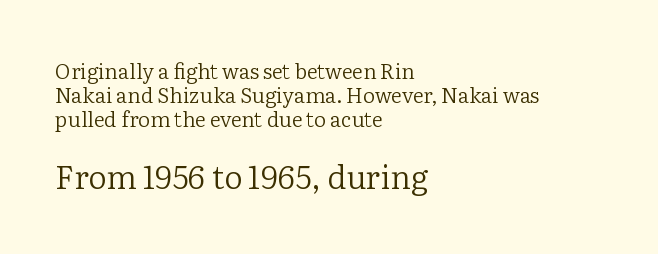
The image shows 32 px regular-weight serif type, upright; set left-aligned, tight line spacing (1.15x), normal letter spacing, not underlined; the second (bottom) block is 1.52x larger; low stroke contrast and a medium x-height.
